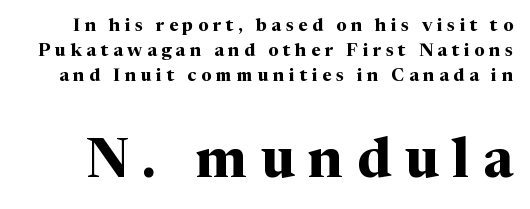
{"serif": "yes", "italic": "no", "bold": "yes", "weight": "bold", "width": "normal", "stroke_contrast": "medium", "x_height": "medium", "monospaced": "no", "underline": "no", "line_spacing": "normal", "line_spacing_ratio": 1.38, "letter_spacing": "wide", "letter_spacing_em": 0.25, "larger_block": "second", "size_ratio": 3.06, "glyph_px": 55}
